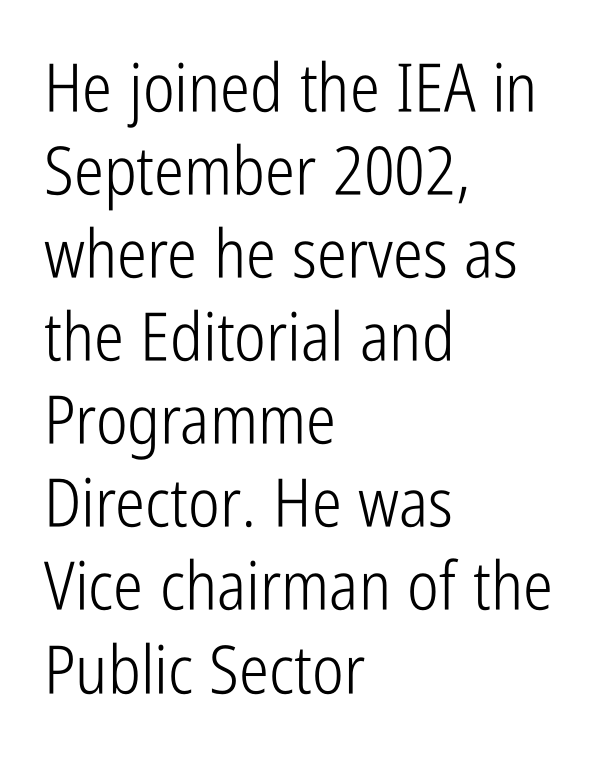
The image shows 67 px light, condensed sans-serif type, upright; set left-aligned, line spacing 1.24x, normal letter spacing, not underlined; low stroke contrast and a medium x-height.
